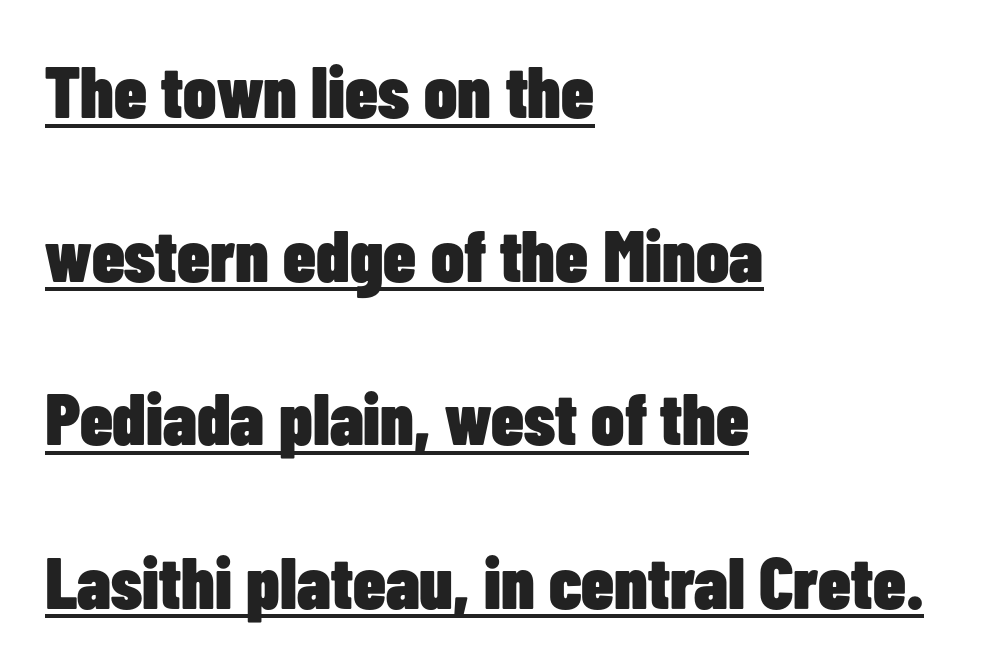
The image shows 73 px heavy, condensed sans-serif type, upright; set left-aligned, loose line spacing (2.24x), normal letter spacing, underlined; low stroke contrast and a medium x-height.
